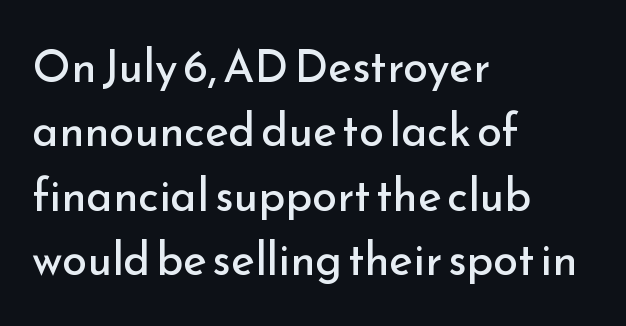
Is this a fixed-width face? No — the glyphs have proportional, varying widths. Does the leading feel generous? No, just average. The letters look calm and open, with moderate or lighter stems. Decoration check: the copy has no underline.
